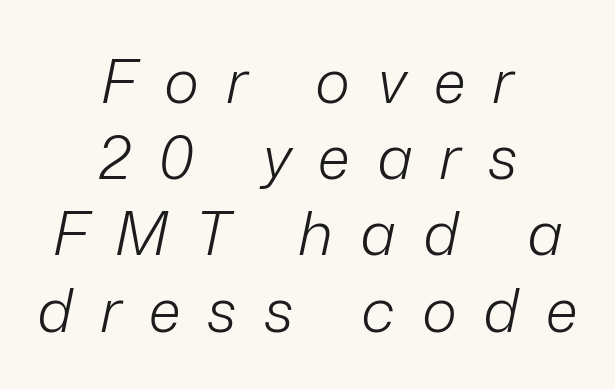
The image shows 60 px light type, italic (leaning right); set centered, normal line spacing (1.27x), unusually wide letter spacing (+0.45 em), not underlined; low stroke contrast and a medium x-height.
